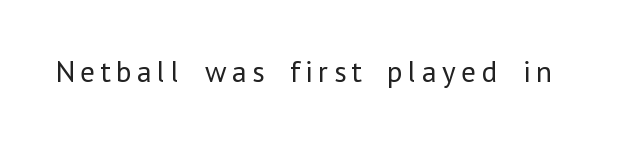
{"serif": "no", "italic": "no", "bold": "no", "weight": "regular", "width": "normal", "stroke_contrast": "low", "x_height": "medium", "monospaced": "no", "underline": "no", "glyph_px": 30}
